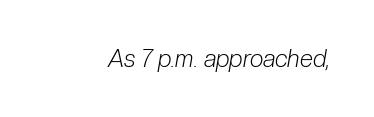
{"italic": "yes", "lean": "right", "slant_degrees": 10, "bold": "no", "underline": "no", "letter_spacing": "normal", "letter_spacing_em": 0.0, "glyph_px": 24}
